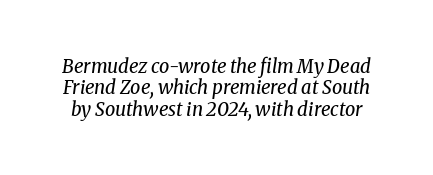
{"italic": "yes", "lean": "right", "slant_degrees": 8, "bold": "no", "underline": "no", "line_spacing": "tight", "line_spacing_ratio": 1.07, "letter_spacing": "normal", "letter_spacing_em": 0.0, "glyph_px": 20}
